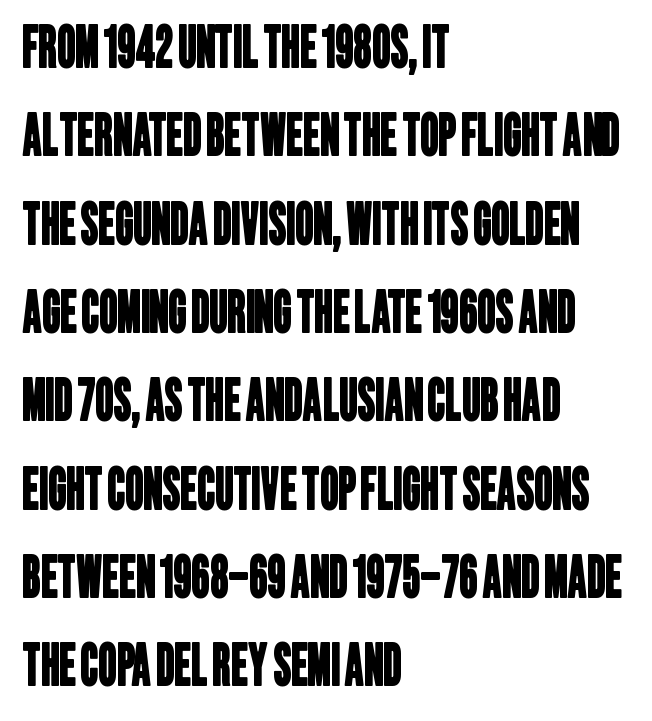
One glance says typical: line gaps are just what's usual. This sample is left-justified, so line endings fall wherever the words run out. A typesetter would label this face a sans. The baseline area is clear. This rendering leaves character spacing at its baseline value.
